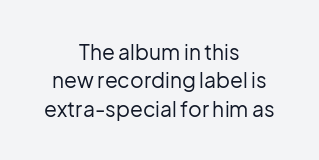
Q: Is the text bold? A: No.
Q: Is the text italic (slanted)? A: No, it is upright.
Q: Is the text underlined? A: No.
Q: How is the paragraph aligned? A: Centered.
Q: Is the spacing between letters normal or unusually wide? A: Normal.
Q: Is the spacing between lines tight, normal or loose? A: Normal.
